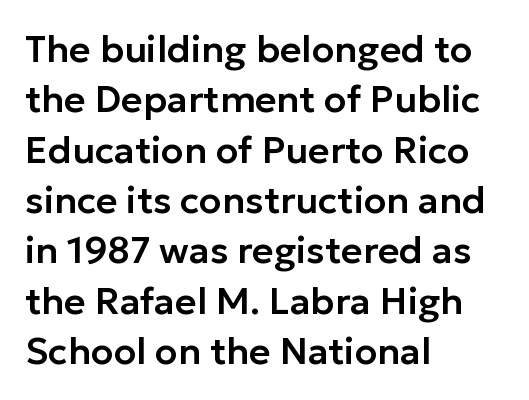
The image shows 37 px sans-serif type, upright; set left-aligned, normal line spacing (1.36x), normal letter spacing, not underlined; low stroke contrast and a medium x-height.
